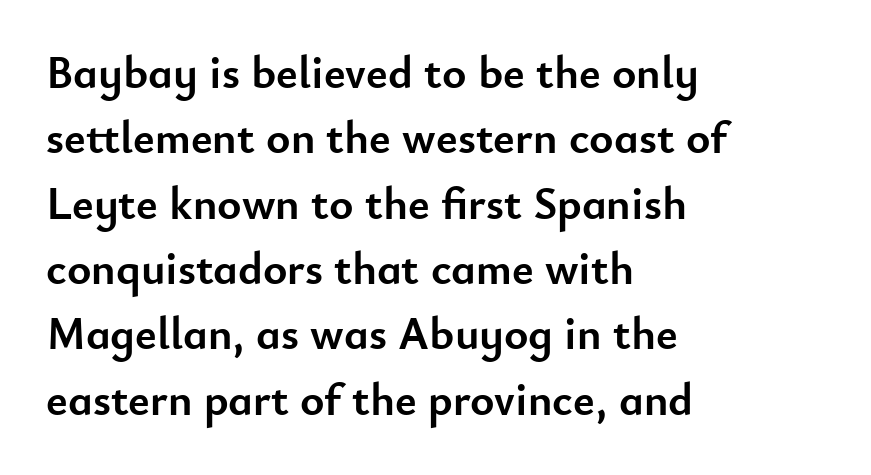
Q: Is the text bold? A: Yes.
Q: Is the text italic (slanted)? A: No, it is upright.
Q: Is the typeface a serif or a sans-serif typeface? A: Sans-serif.
Q: Is the text underlined? A: No.
Q: How is the paragraph aligned? A: Left-aligned.
Q: Is the spacing between letters normal or unusually wide? A: Normal.
Q: Is the spacing between lines tight, normal or loose? A: Normal.
Q: Width (condensed, normal, or wide)? A: Normal.
Q: Stroke contrast? A: Low.
Q: x-height? A: Small.
Q: Monospaced? A: No.
